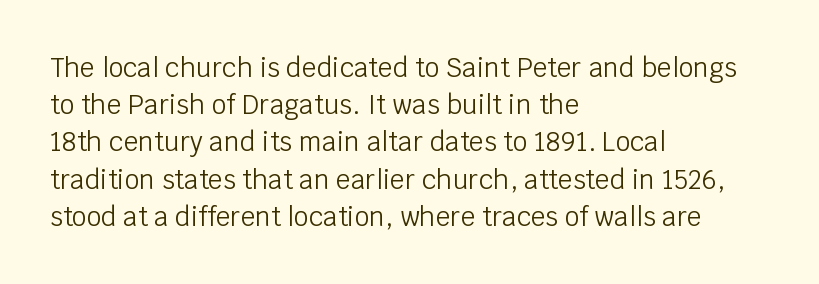
The image shows 26 px text type, upright; set left-aligned, normal line spacing (1.43x), normal letter spacing, not underlined.
